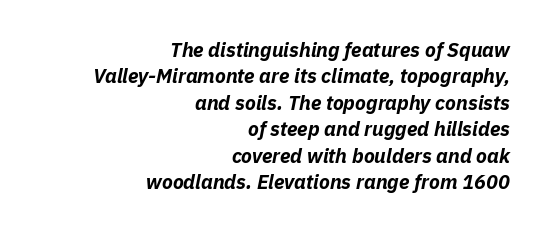
The image shows 20 px bold type, italic (leaning right); set right-aligned, normal line spacing (1.32x), normal letter spacing, not underlined.
